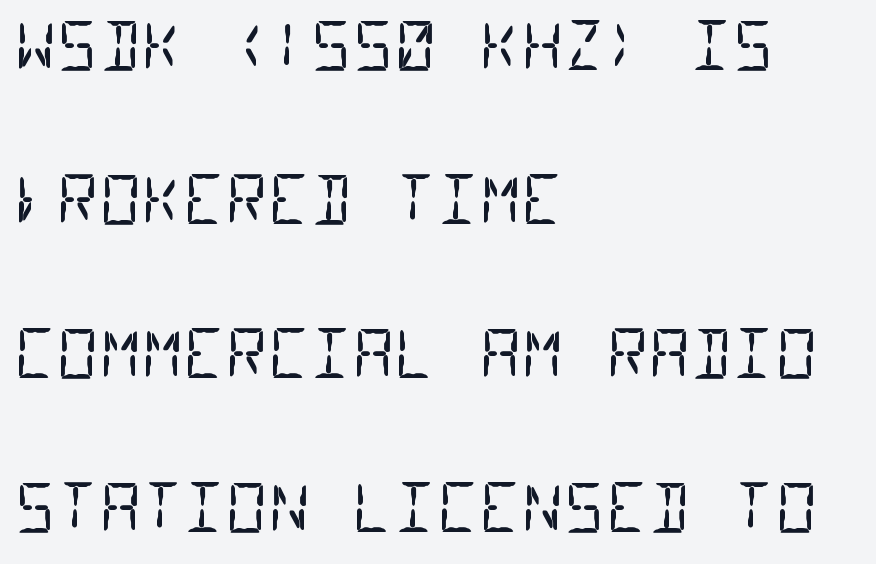
Q: Is the text bold? A: No.
Q: Is the typeface a serif or a sans-serif typeface? A: Sans-serif.
Q: Is the text underlined? A: No.
Q: How is the paragraph aligned? A: Left-aligned.
Q: Is the spacing between letters normal or unusually wide? A: Normal.
Q: Is the spacing between lines tight, normal or loose? A: Loose.
Q: Width (condensed, normal, or wide)? A: Condensed.
Q: Stroke contrast? A: Low.
Q: x-height? A: Large.
Q: Monospaced? A: Yes.
